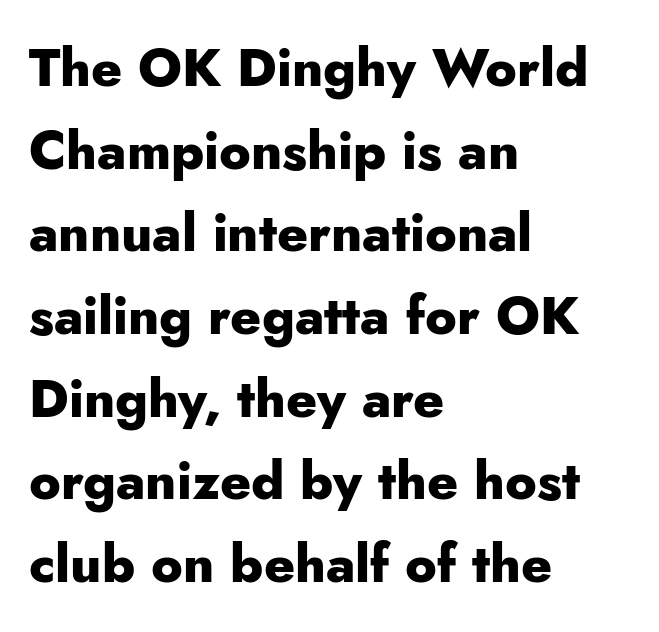
Q: Is the text bold? A: Yes.
Q: Is the text italic (slanted)? A: No, it is upright.
Q: Is the typeface a serif or a sans-serif typeface? A: Sans-serif.
Q: Is the text underlined? A: No.
Q: How is the paragraph aligned? A: Left-aligned.
Q: Is the spacing between letters normal or unusually wide? A: Normal.
Q: Is the spacing between lines tight, normal or loose? A: Normal.
Q: Width (condensed, normal, or wide)? A: Normal.
Q: Stroke contrast? A: Low.
Q: x-height? A: Small.
Q: Monospaced? A: No.
